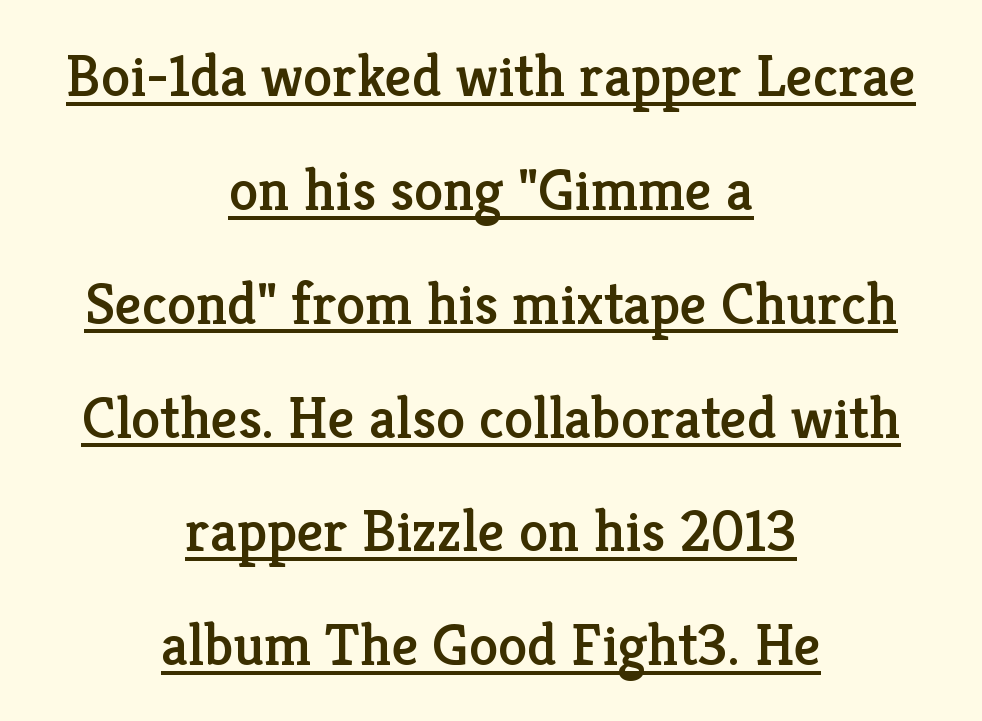
{"serif": "yes", "italic": "no", "width": "normal", "stroke_contrast": "low", "x_height": "medium", "monospaced": "no", "underline": "yes", "align": "center", "line_spacing": "loose", "line_spacing_ratio": 1.93, "letter_spacing": "normal", "letter_spacing_em": 0.0, "glyph_px": 59}
